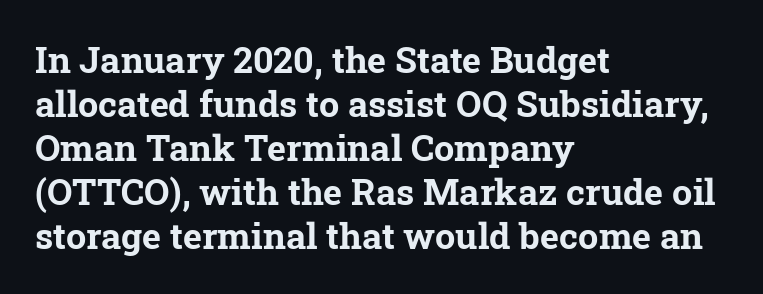
Q: Is the text bold? A: Yes.
Q: Is the typeface a serif or a sans-serif typeface? A: Serif.
Q: Is the text underlined? A: No.
Q: How is the paragraph aligned? A: Left-aligned.
Q: Is the spacing between letters normal or unusually wide? A: Normal.
Q: Width (condensed, normal, or wide)? A: Normal.
Q: Stroke contrast? A: Low.
Q: x-height? A: Medium.
Q: Monospaced? A: No.
